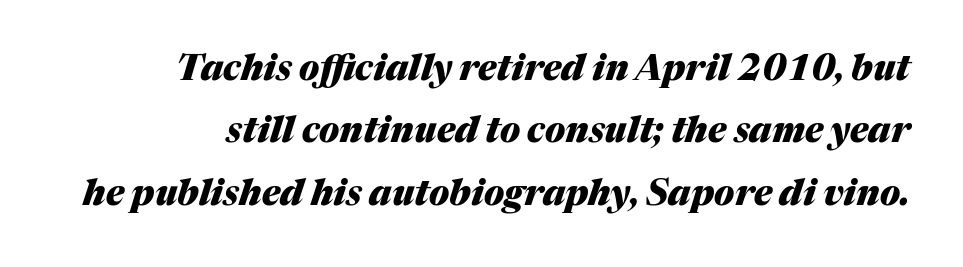
The image shows 35 px heavy type, italic (leaning right); set line spacing 1.78x, normal letter spacing, not underlined; medium stroke contrast and a medium x-height.
